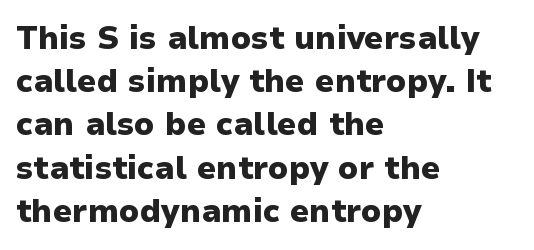
{"serif": "no", "italic": "no", "bold": "yes", "weight": "heavy", "width": "normal", "stroke_contrast": "low", "x_height": "medium", "monospaced": "no", "underline": "no", "align": "left", "line_spacing": "normal", "line_spacing_ratio": 1.35, "letter_spacing": "normal", "letter_spacing_em": 0.0, "glyph_px": 32}
